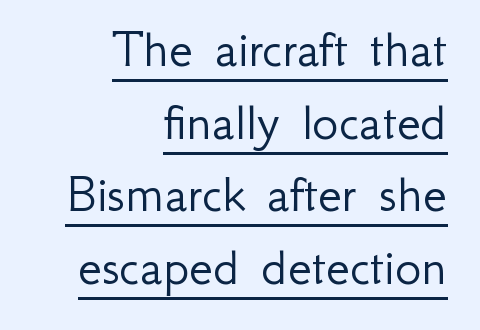
{"serif": "no", "italic": "no", "bold": "no", "weight": "light", "width": "normal", "stroke_contrast": "low", "x_height": "small", "monospaced": "no", "underline": "yes", "align": "right", "line_spacing": "normal", "line_spacing_ratio": 1.32, "letter_spacing": "normal", "letter_spacing_em": 0.0, "glyph_px": 55}
